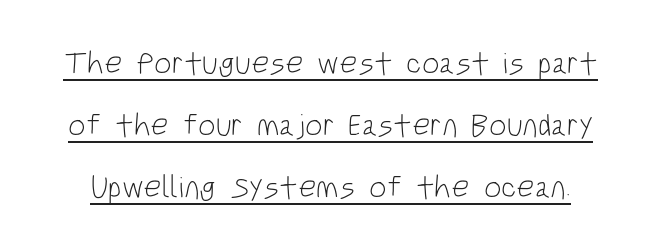
{"serif": "no", "italic": "no", "bold": "no", "weight": "light", "width": "condensed", "stroke_contrast": "low", "x_height": "large", "monospaced": "no", "underline": "yes", "line_spacing": "loose", "line_spacing_ratio": 2.0, "letter_spacing": "normal", "letter_spacing_em": 0.0, "glyph_px": 31}
